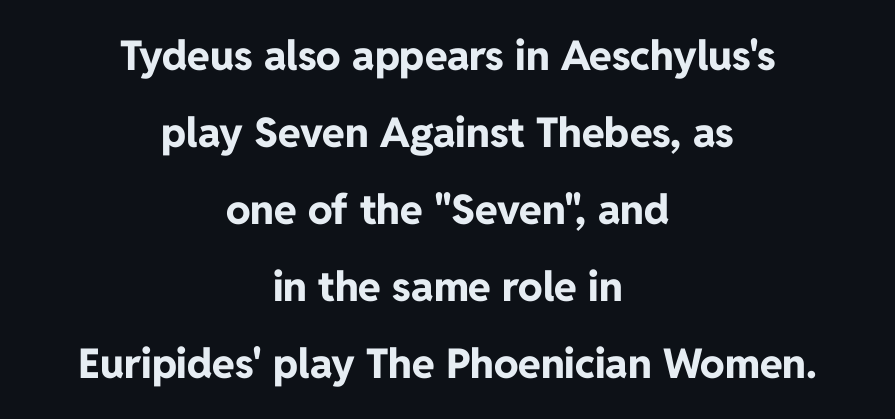
Q: Is the text bold? A: Yes.
Q: Is the text italic (slanted)? A: No, it is upright.
Q: Is the typeface a serif or a sans-serif typeface? A: Sans-serif.
Q: Is the text underlined? A: No.
Q: How is the paragraph aligned? A: Centered.
Q: Is the spacing between letters normal or unusually wide? A: Normal.
Q: Width (condensed, normal, or wide)? A: Normal.
Q: Stroke contrast? A: Low.
Q: x-height? A: Medium.
Q: Monospaced? A: No.
